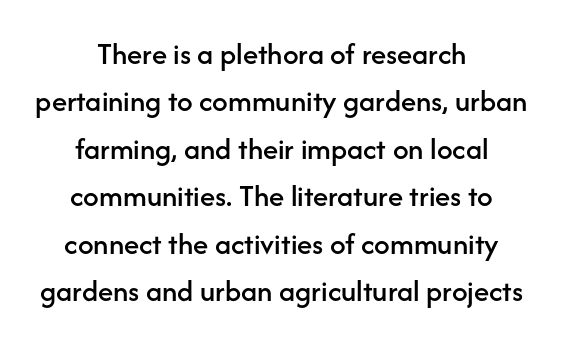
Q: Is the text italic (slanted)? A: No, it is upright.
Q: Is the typeface a serif or a sans-serif typeface? A: Sans-serif.
Q: Is the text underlined? A: No.
Q: How is the paragraph aligned? A: Centered.
Q: Is the spacing between letters normal or unusually wide? A: Normal.
Q: Is the spacing between lines tight, normal or loose? A: Normal.
Q: Width (condensed, normal, or wide)? A: Normal.
Q: Stroke contrast? A: Low.
Q: x-height? A: Medium.
Q: Monospaced? A: No.
